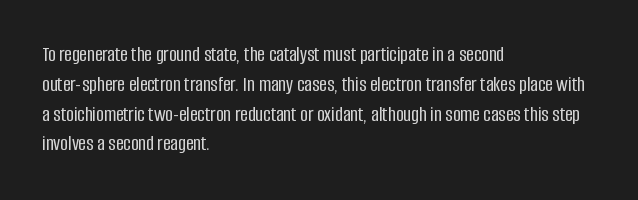
{"italic": "no", "underline": "no", "align": "left", "line_spacing": "normal", "line_spacing_ratio": 1.42, "letter_spacing": "normal", "letter_spacing_em": 0.0, "glyph_px": 21}
